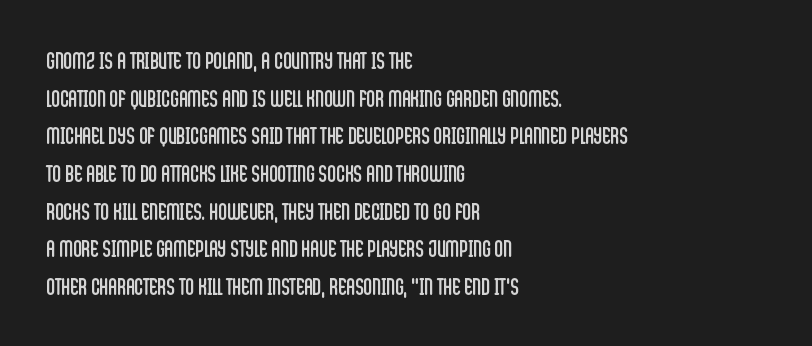
{"italic": "no", "bold": "no", "underline": "no", "align": "left", "line_spacing": "normal", "line_spacing_ratio": 1.57, "letter_spacing": "normal", "letter_spacing_em": 0.0, "glyph_px": 24}
